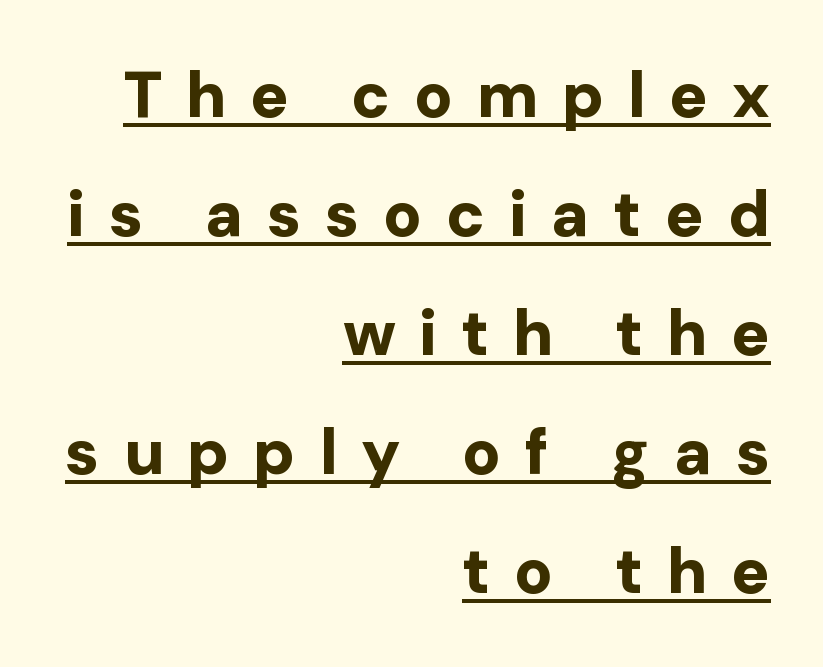
Q: Is the text bold? A: Yes.
Q: Is the text italic (slanted)? A: No, it is upright.
Q: Is the typeface a serif or a sans-serif typeface? A: Sans-serif.
Q: Is the text underlined? A: Yes.
Q: How is the paragraph aligned? A: Right-aligned.
Q: Is the spacing between letters normal or unusually wide? A: Unusually wide.
Q: Width (condensed, normal, or wide)? A: Normal.
Q: Stroke contrast? A: Low.
Q: x-height? A: Medium.
Q: Monospaced? A: No.
